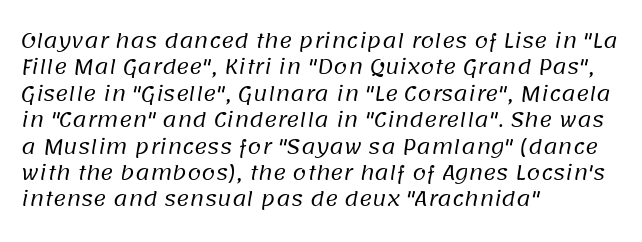
Q: Is the text bold? A: No.
Q: Is the text underlined? A: No.
Q: How is the paragraph aligned? A: Left-aligned.
Q: Is the spacing between letters normal or unusually wide? A: Normal.
Q: Is the spacing between lines tight, normal or loose? A: Normal.
